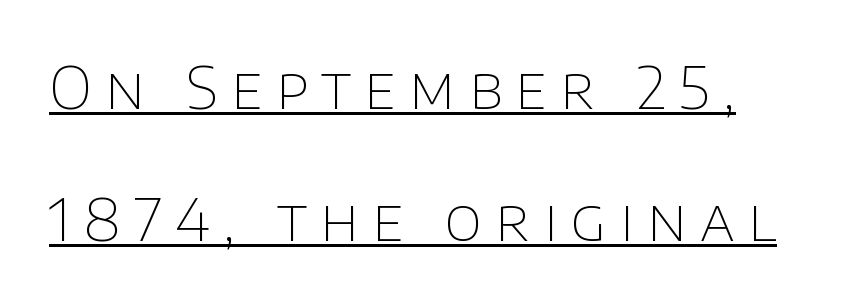
Honestly, the rows look like they've been pulled way apart. Spacing verdict: proportional, widths tailored to each character. Underlining? Definitely there. Grotesque or geometric, the face here clearly has no serifs.
